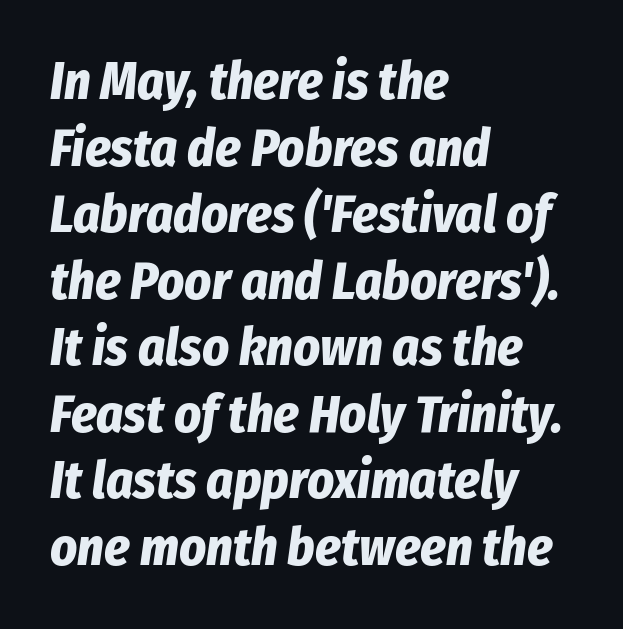
Q: Is the text bold? A: Yes.
Q: Is the text italic (slanted)? A: Yes, it leans right by about 8 degrees.
Q: Is the text underlined? A: No.
Q: How is the paragraph aligned? A: Left-aligned.
Q: Is the spacing between letters normal or unusually wide? A: Normal.
Q: Is the spacing between lines tight, normal or loose? A: Normal.
Q: Width (condensed, normal, or wide)? A: Condensed.
Q: Stroke contrast? A: Low.
Q: x-height? A: Medium.
Q: Monospaced? A: No.
